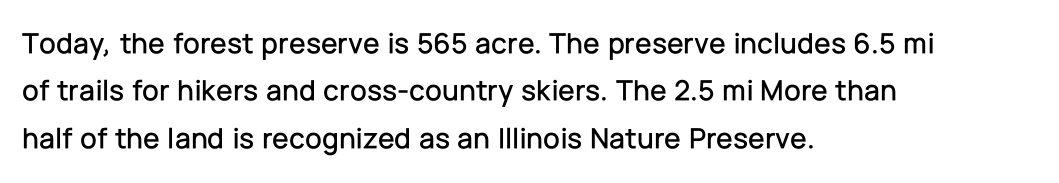
Descenders hang freely into open space. The letters advance in unequal steps, a hallmark of proportional type. A typesetter would call this leading conventional body-copy spacing. Style check: upright.
